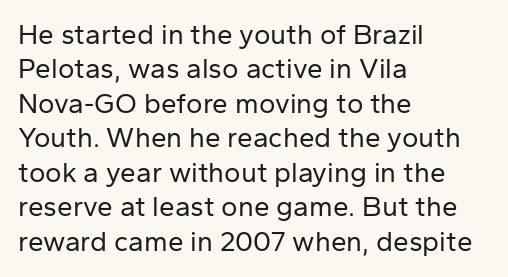
{"serif": "no", "italic": "no", "bold": "no", "weight": "regular", "width": "normal", "stroke_contrast": "low", "x_height": "medium", "monospaced": "no", "underline": "no", "align": "left", "line_spacing_ratio": 1.23, "letter_spacing": "normal", "letter_spacing_em": 0.0, "glyph_px": 28}
